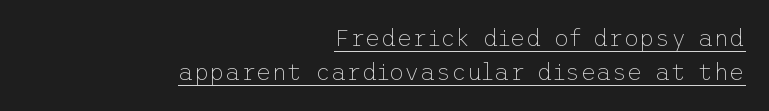
Q: Is the text bold? A: No.
Q: Is the text italic (slanted)? A: No, it is upright.
Q: Is the text underlined? A: Yes.
Q: How is the paragraph aligned? A: Right-aligned.
Q: Is the spacing between letters normal or unusually wide? A: Normal.
Q: Is the spacing between lines tight, normal or loose? A: Normal.
